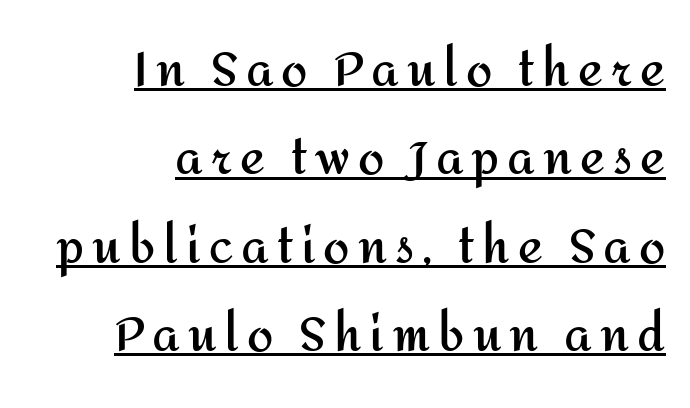
The image shows 47 px semibold sans-serif type, upright; set right-aligned, line spacing 1.88x, underlined; medium stroke contrast and a medium x-height.
